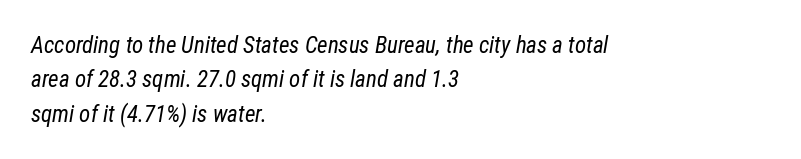
The image shows 23 px text type, italic (leaning right); set left-aligned, normal line spacing (1.5x), normal letter spacing, not underlined.
